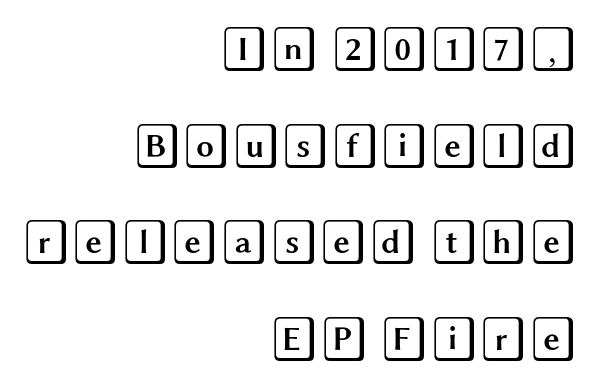
{"italic": "no", "width": "wide", "x_height": "large", "underline": "no", "align": "right", "line_spacing": "loose", "line_spacing_ratio": 2.15, "letter_spacing": "normal", "letter_spacing_em": 0.0, "glyph_px": 45}
